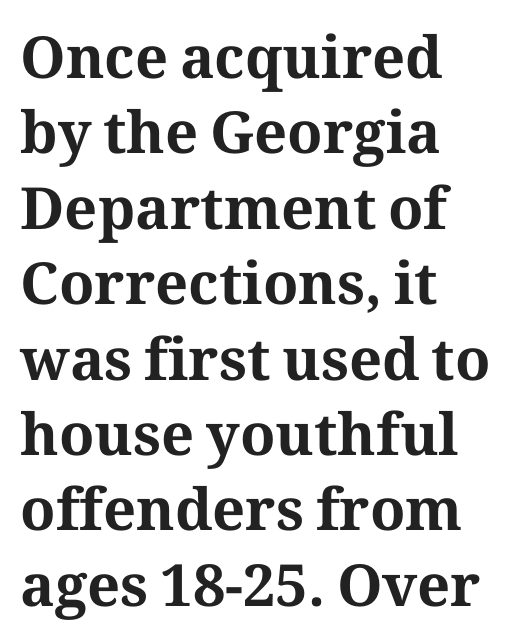
Q: Is the text bold? A: Yes.
Q: Is the text italic (slanted)? A: No, it is upright.
Q: Is the typeface a serif or a sans-serif typeface? A: Serif.
Q: Is the text underlined? A: No.
Q: How is the paragraph aligned? A: Left-aligned.
Q: Is the spacing between letters normal or unusually wide? A: Normal.
Q: Is the spacing between lines tight, normal or loose? A: Normal.
Q: Width (condensed, normal, or wide)? A: Normal.
Q: Stroke contrast? A: Medium.
Q: x-height? A: Medium.
Q: Monospaced? A: No.
